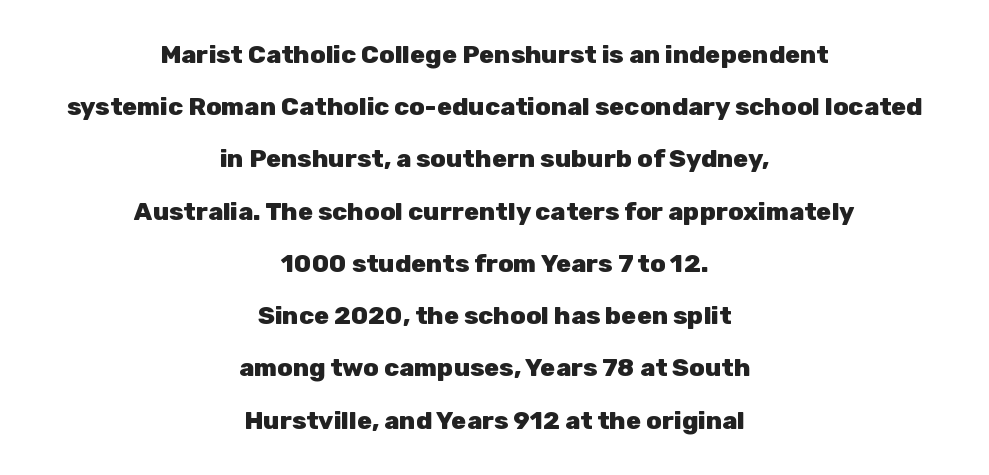
The image shows 25 px bold type, upright; set centered, loose line spacing (2.09x), normal letter spacing, not underlined.
